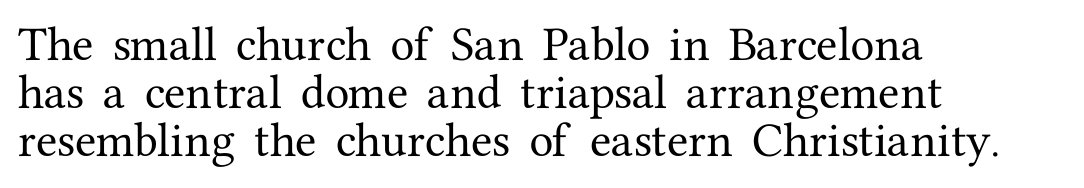
The image shows 39 px serif type, upright; set left-aligned, line spacing 1.23x, normal letter spacing, not underlined; medium stroke contrast and a medium x-height.
